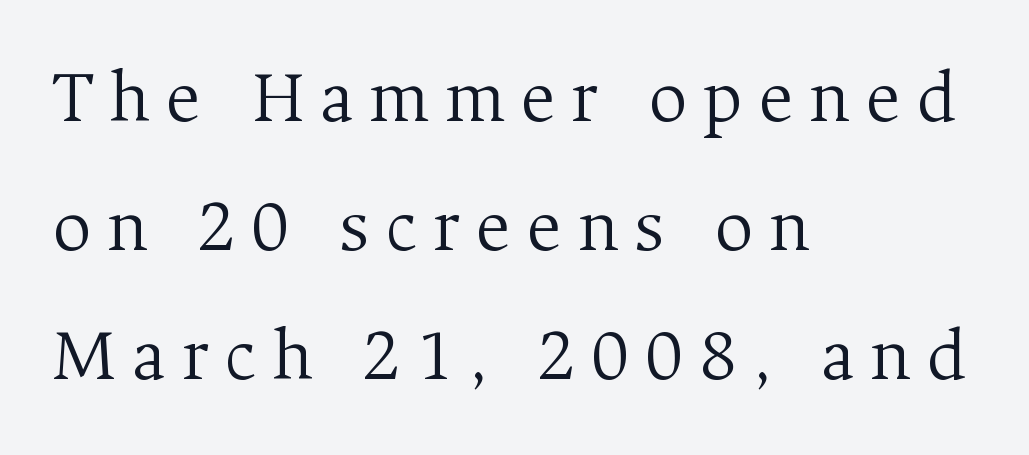
{"serif": "yes", "italic": "no", "bold": "no", "weight": "light", "width": "normal", "stroke_contrast": "medium", "x_height": "medium", "monospaced": "no", "underline": "no", "align": "left", "line_spacing": "normal", "line_spacing_ratio": 1.7, "letter_spacing": "wide", "letter_spacing_em": 0.2, "glyph_px": 76}
